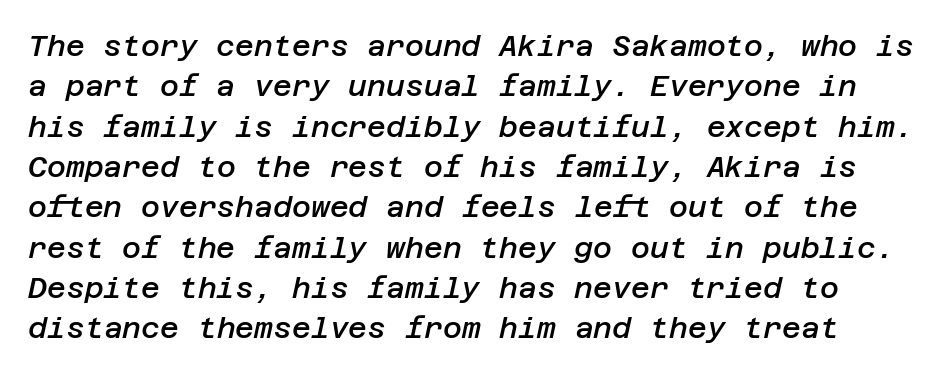
{"italic": "yes", "lean": "right", "slant_degrees": 12, "bold": "semi", "weight": "semibold", "width": "normal", "stroke_contrast": "low", "x_height": "large", "underline": "no", "line_spacing": "normal", "line_spacing_ratio": 1.39, "letter_spacing": "normal", "letter_spacing_em": 0.0, "glyph_px": 29}
